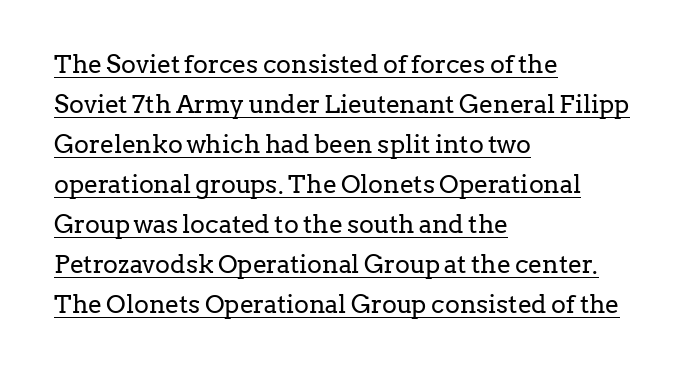
{"italic": "no", "bold": "no", "underline": "yes", "align": "left", "line_spacing": "normal", "line_spacing_ratio": 1.6, "letter_spacing": "normal", "letter_spacing_em": 0.0, "glyph_px": 25}
